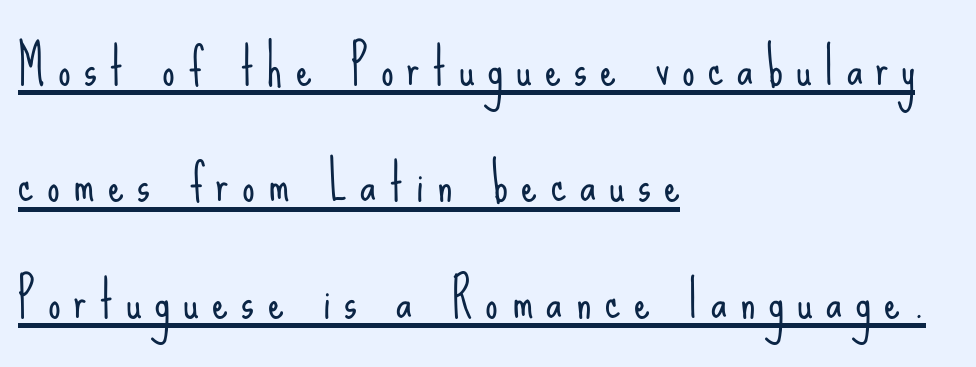
Q: Is the text bold? A: No.
Q: Is the text italic (slanted)? A: No, it is upright.
Q: Is the typeface a serif or a sans-serif typeface? A: Sans-serif.
Q: Is the text underlined? A: Yes.
Q: How is the paragraph aligned? A: Left-aligned.
Q: Is the spacing between letters normal or unusually wide? A: Unusually wide.
Q: Is the spacing between lines tight, normal or loose? A: Loose.
Q: Width (condensed, normal, or wide)? A: Condensed.
Q: Stroke contrast? A: Low.
Q: x-height? A: Small.
Q: Monospaced? A: No.
